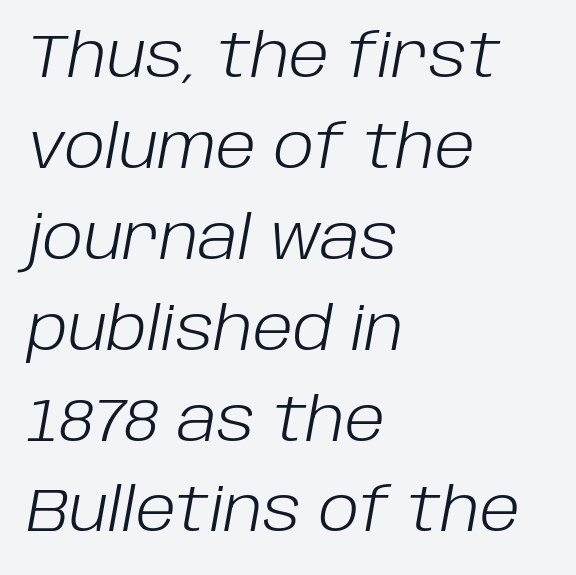
The image shows 61 px light type, italic (leaning right); set left-aligned, normal line spacing (1.49x), normal letter spacing, not underlined; low stroke contrast and a large x-height.
